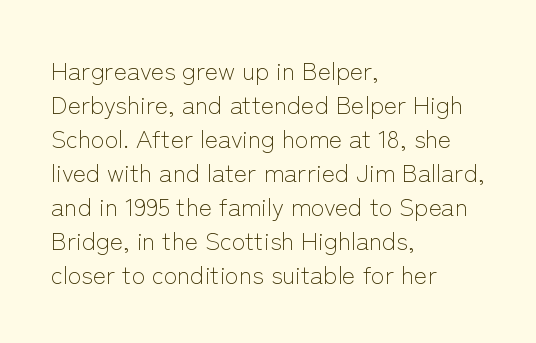
{"italic": "no", "bold": "no", "underline": "no", "align": "left", "line_spacing": "normal", "line_spacing_ratio": 1.36, "letter_spacing": "normal", "letter_spacing_em": 0.0, "glyph_px": 25}
